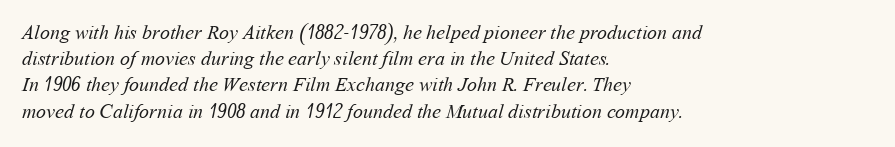
The image shows 20 px text type; set left-aligned, normal line spacing (1.31x), normal letter spacing, not underlined.
